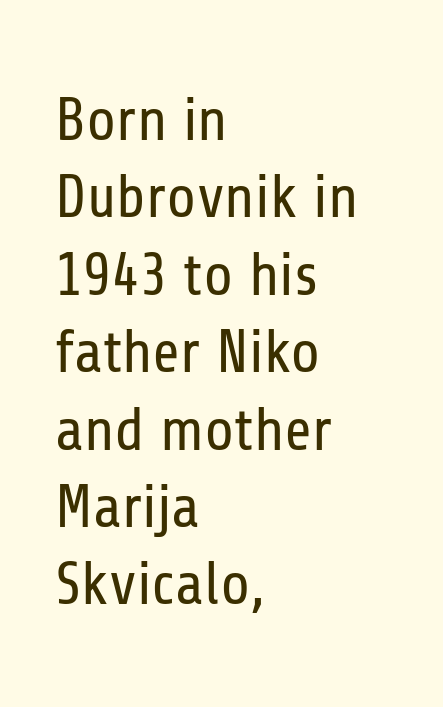
The image shows 60 px regular-weight, condensed sans-serif type, upright; set left-aligned, normal line spacing (1.29x), normal letter spacing, not underlined; low stroke contrast and a medium x-height.
